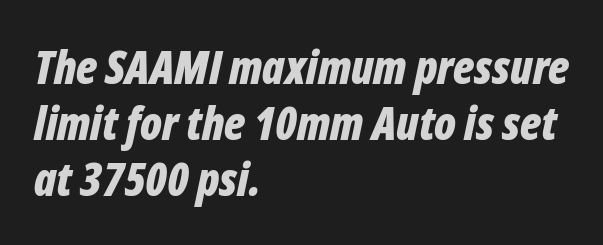
{"italic": "yes", "lean": "right", "slant_degrees": 12, "bold": "yes", "weight": "bold", "width": "condensed", "stroke_contrast": "low", "x_height": "medium", "monospaced": "no", "underline": "no", "align": "left", "line_spacing_ratio": 1.22, "letter_spacing": "normal", "letter_spacing_em": 0.0, "glyph_px": 46}
